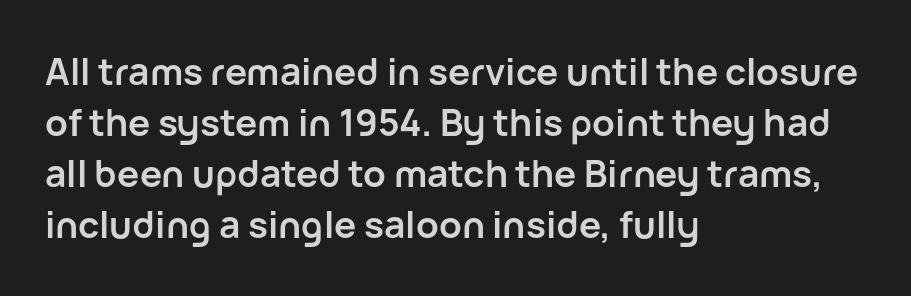
Q: Is the text bold? A: Yes.
Q: Is the text italic (slanted)? A: No, it is upright.
Q: Is the typeface a serif or a sans-serif typeface? A: Sans-serif.
Q: Is the text underlined? A: No.
Q: How is the paragraph aligned? A: Left-aligned.
Q: Is the spacing between letters normal or unusually wide? A: Normal.
Q: Is the spacing between lines tight, normal or loose? A: Normal.
Q: Width (condensed, normal, or wide)? A: Normal.
Q: Stroke contrast? A: Low.
Q: x-height? A: Medium.
Q: Monospaced? A: No.
